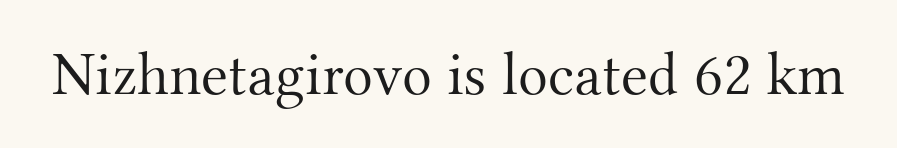
{"serif": "yes", "italic": "no", "bold": "no", "weight": "light", "width": "normal", "stroke_contrast": "medium", "x_height": "small", "monospaced": "no", "underline": "no", "letter_spacing": "normal", "letter_spacing_em": 0.0, "glyph_px": 62}
